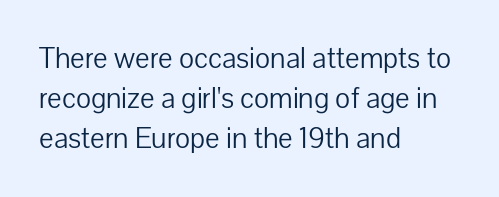
{"serif": "no", "italic": "no", "bold": "no", "weight": "light", "width": "normal", "stroke_contrast": "low", "x_height": "medium", "monospaced": "no", "underline": "no", "align": "left", "line_spacing": "normal", "line_spacing_ratio": 1.38, "letter_spacing": "normal", "letter_spacing_em": 0.0, "glyph_px": 29}
